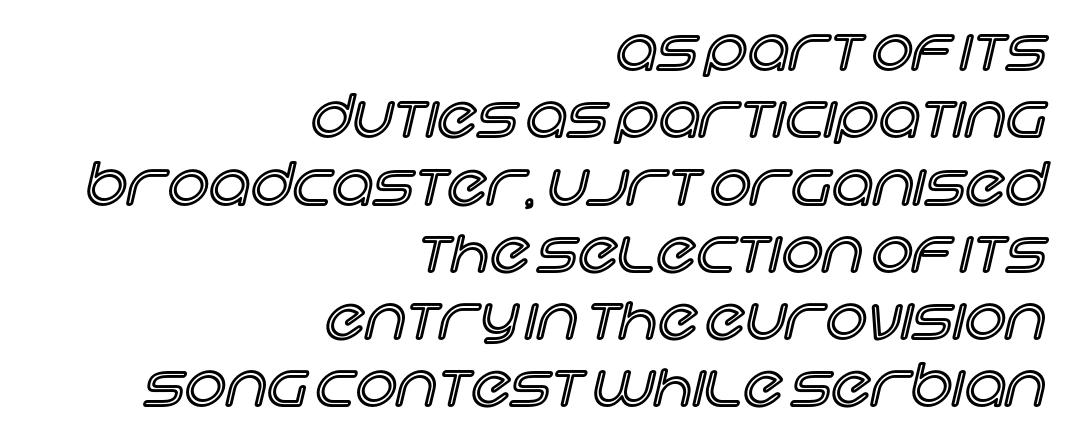
Which margin do the lines hug? The right one — the left edge is uneven. The letters advance in unequal steps, a hallmark of proportional type. No word sits above an underline. The letters sit at their default tracking, neither squeezed nor spread.
